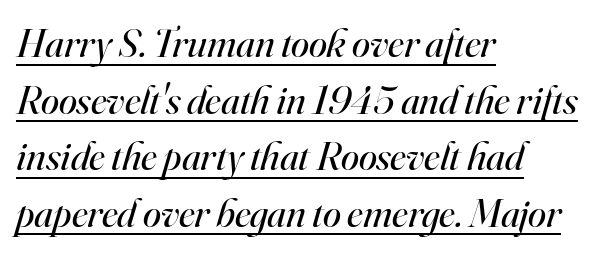
{"serif": "yes", "italic": "yes", "lean": "right", "slant_degrees": 16, "bold": "no", "weight": "regular", "width": "normal", "stroke_contrast": "high", "x_height": "small", "monospaced": "no", "underline": "yes", "align": "left", "line_spacing": "normal", "line_spacing_ratio": 1.38, "letter_spacing": "normal", "letter_spacing_em": 0.0, "glyph_px": 41}
